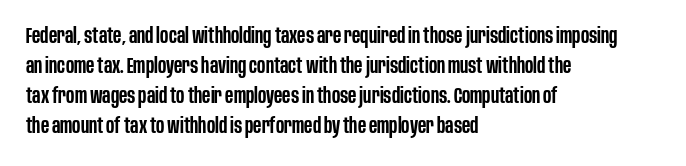
{"italic": "no", "bold": "semi", "underline": "no", "align": "left", "line_spacing": "normal", "line_spacing_ratio": 1.43, "letter_spacing": "normal", "letter_spacing_em": 0.0, "glyph_px": 21}
